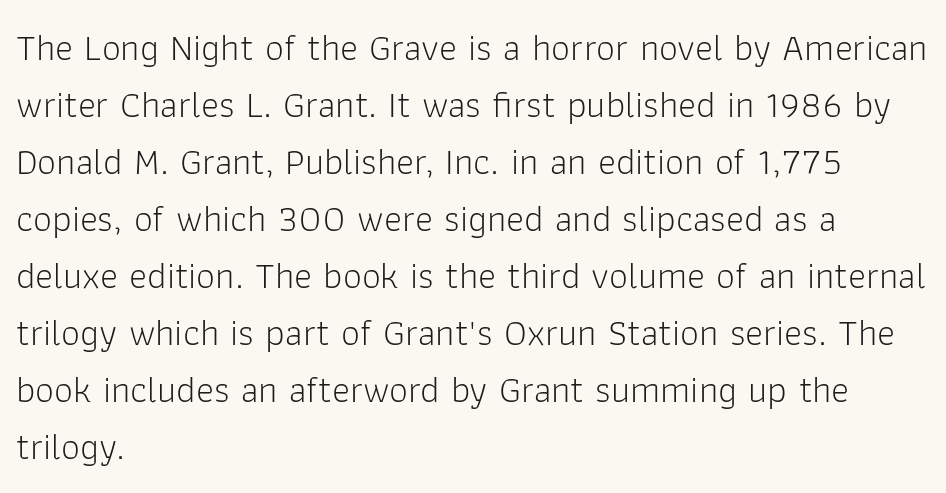
The image shows 38 px light sans-serif type, upright; set left-aligned, normal line spacing (1.5x), normal letter spacing, not underlined; low stroke contrast and a medium x-height.
